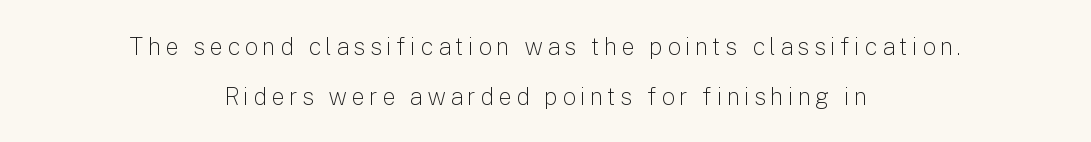
The image shows 24 px text type, upright; set centered, loose line spacing (2.07x), not underlined.
